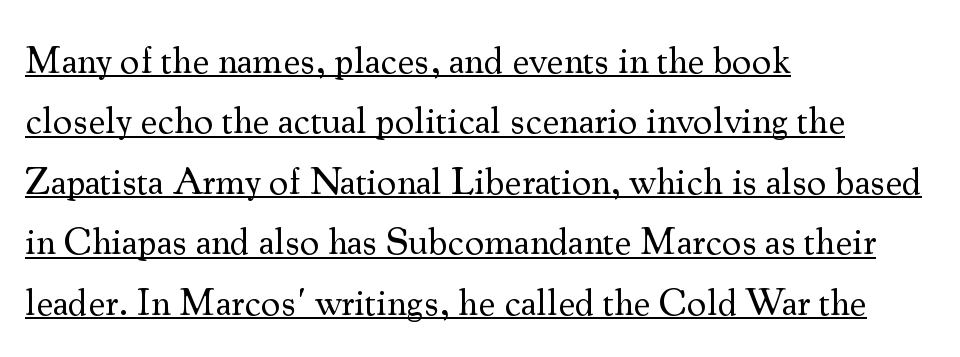
Q: Is the text bold? A: No.
Q: Is the text italic (slanted)? A: No, it is upright.
Q: Is the typeface a serif or a sans-serif typeface? A: Serif.
Q: Is the text underlined? A: Yes.
Q: How is the paragraph aligned? A: Left-aligned.
Q: Is the spacing between letters normal or unusually wide? A: Normal.
Q: Is the spacing between lines tight, normal or loose? A: Normal.
Q: Width (condensed, normal, or wide)? A: Normal.
Q: Stroke contrast? A: Medium.
Q: x-height? A: Small.
Q: Monospaced? A: No.
